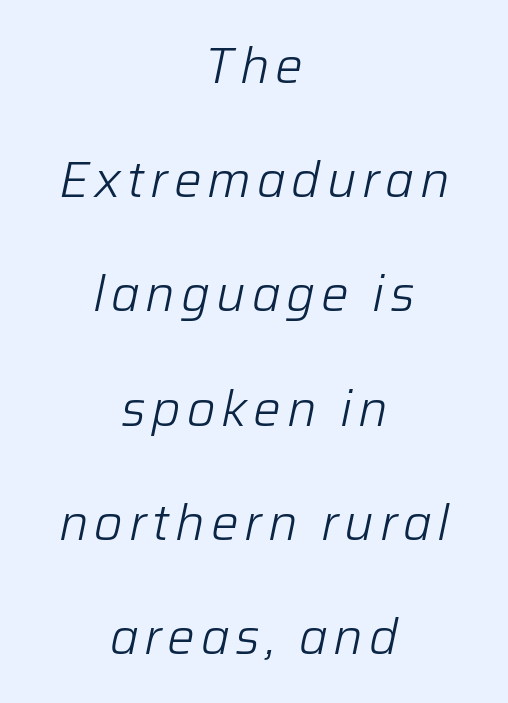
Q: Is the text bold? A: No.
Q: Is the text italic (slanted)? A: Yes, it leans right by about 12 degrees.
Q: Is the text underlined? A: No.
Q: How is the paragraph aligned? A: Centered.
Q: Is the spacing between lines tight, normal or loose? A: Loose.
Q: Width (condensed, normal, or wide)? A: Normal.
Q: Stroke contrast? A: Low.
Q: x-height? A: Medium.
Q: Monospaced? A: No.
